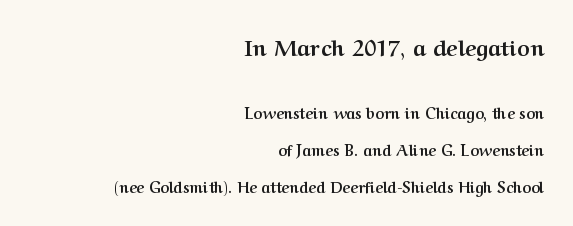
Here the first block reads like a headline and the second like body copy. Students, this is bold: see how much ink each stroke carries. The passage is arranged like a letterhead date or caption credit — flush right. You can tell it's not italic because the verticals are truly vertical.
